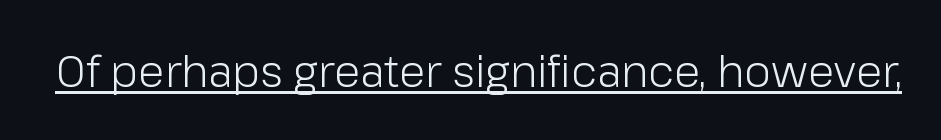
Q: Is the text bold? A: No.
Q: Is the text italic (slanted)? A: No, it is upright.
Q: Is the typeface a serif or a sans-serif typeface? A: Sans-serif.
Q: Is the text underlined? A: Yes.
Q: Is the spacing between letters normal or unusually wide? A: Normal.
Q: Width (condensed, normal, or wide)? A: Normal.
Q: Stroke contrast? A: Low.
Q: x-height? A: Medium.
Q: Monospaced? A: No.
